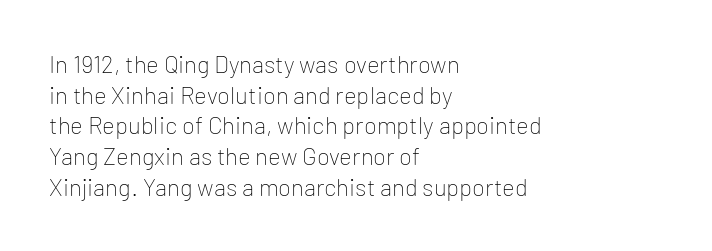
{"italic": "no", "bold": "no", "underline": "no", "align": "left", "line_spacing": "normal", "line_spacing_ratio": 1.28, "letter_spacing": "normal", "letter_spacing_em": 0.0, "glyph_px": 24}
